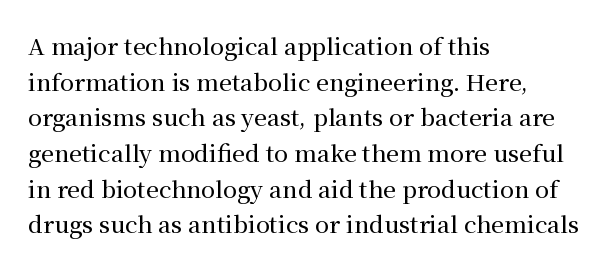
The image shows 23 px text type, upright; set left-aligned, normal line spacing (1.55x), normal letter spacing, not underlined.
